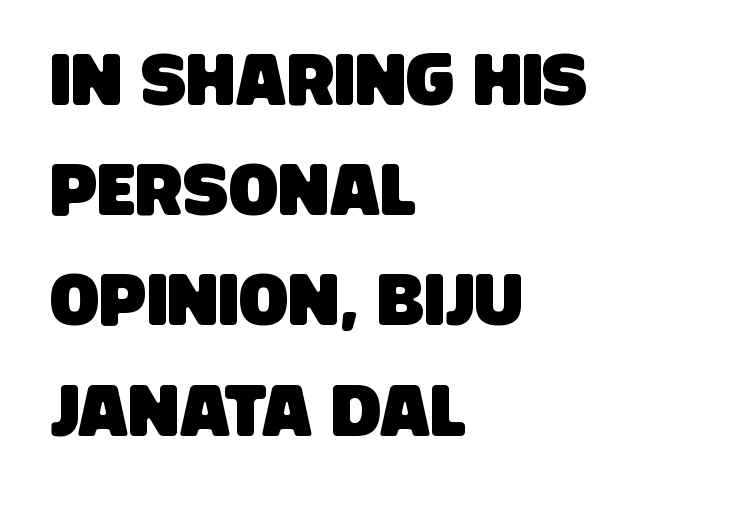
Reading down the block, your eye returns to a fixed left position each line. You can tell from the bare stems that sans-serif type was used. Looks like regular typesetting: each glyph gets only the width it needs. Whoever set this chose a conventional vertical rhythm. Words appear dense and cohesive because spacing is normal.
